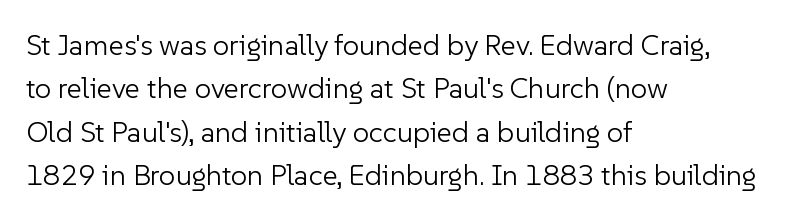
The image shows 29 px light sans-serif type, upright; set left-aligned, normal line spacing (1.5x), normal letter spacing, not underlined; low stroke contrast and a medium x-height.
